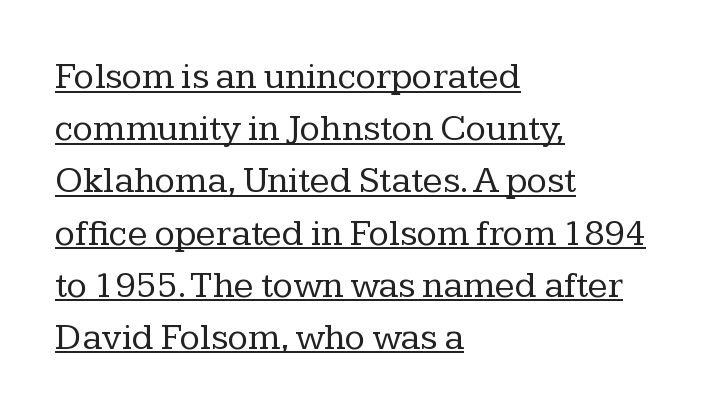
Q: Is the text bold? A: No.
Q: Is the text italic (slanted)? A: No, it is upright.
Q: Is the typeface a serif or a sans-serif typeface? A: Serif.
Q: Is the text underlined? A: Yes.
Q: How is the paragraph aligned? A: Left-aligned.
Q: Is the spacing between letters normal or unusually wide? A: Normal.
Q: Is the spacing between lines tight, normal or loose? A: Normal.
Q: Width (condensed, normal, or wide)? A: Normal.
Q: Stroke contrast? A: Low.
Q: x-height? A: Medium.
Q: Monospaced? A: No.
